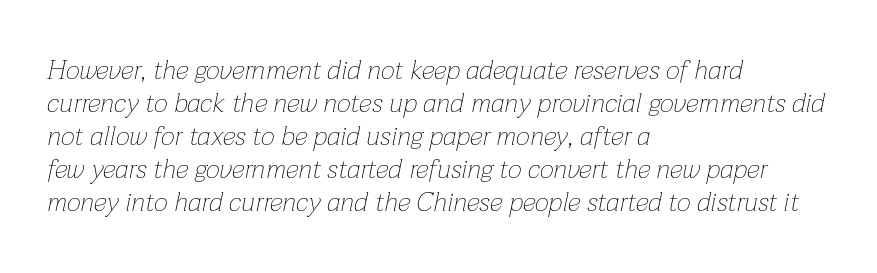
Q: Is the text bold? A: No.
Q: Is the text italic (slanted)? A: Yes, it leans right by about 12 degrees.
Q: Is the text underlined? A: No.
Q: How is the paragraph aligned? A: Left-aligned.
Q: Is the spacing between letters normal or unusually wide? A: Normal.
